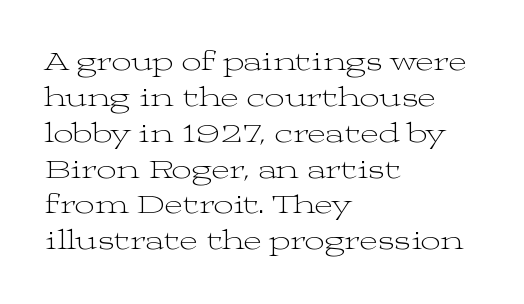
The image shows 28 px light, wide serif type, upright; set left-aligned, normal line spacing (1.28x), normal letter spacing, not underlined; medium stroke contrast and a medium x-height.
